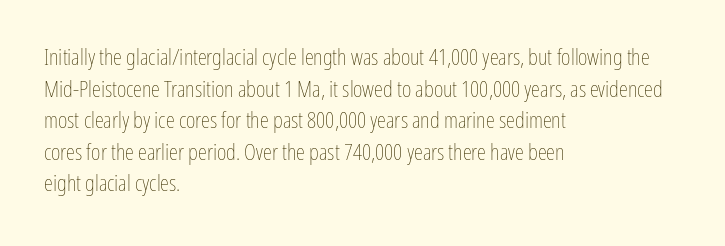
The image shows 23 px text type, upright; set left-aligned, normal line spacing (1.37x), normal letter spacing, not underlined.
